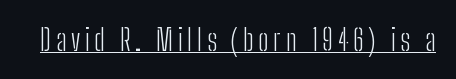
The image shows 30 px light, condensed sans-serif type, upright; set underlined; low stroke contrast and a medium x-height.
